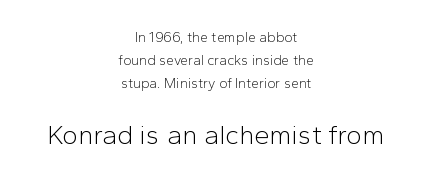
The image shows 27 px text type, upright; set centered, normal line spacing (1.64x), normal letter spacing, not underlined; the second (bottom) block is 1.93x larger.
